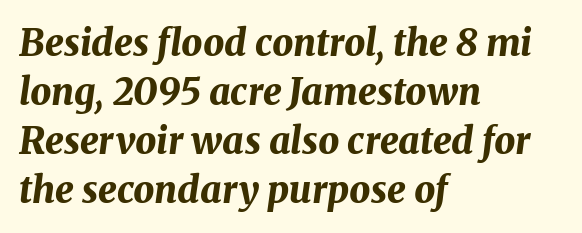
{"italic": "yes", "lean": "right", "slant_degrees": 8, "bold": "yes", "weight": "bold", "width": "normal", "stroke_contrast": "medium", "x_height": "medium", "monospaced": "no", "underline": "no", "align": "left", "line_spacing": "normal", "line_spacing_ratio": 1.32, "letter_spacing": "normal", "letter_spacing_em": 0.0, "glyph_px": 37}
